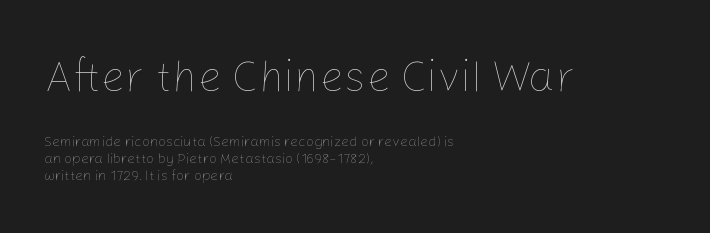
{"italic": "no", "bold": "no", "weight": "thin", "width": "normal", "stroke_contrast": "low", "x_height": "medium", "monospaced": "no", "underline": "no", "align": "left", "line_spacing_ratio": 1.2, "letter_spacing": "normal", "letter_spacing_em": 0.0, "larger_block": "first", "size_ratio": 3.07, "glyph_px": 43}
